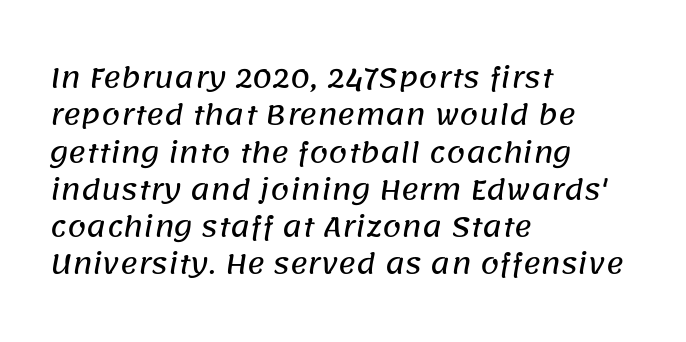
The setting favours the left margin, as ordinary paragraphs usually do. Lines of text with bare space underneath. Reading down the column, the eye jumps a familiar distance to each next line. The type is set solid horizontally, with unmodified tracking.
